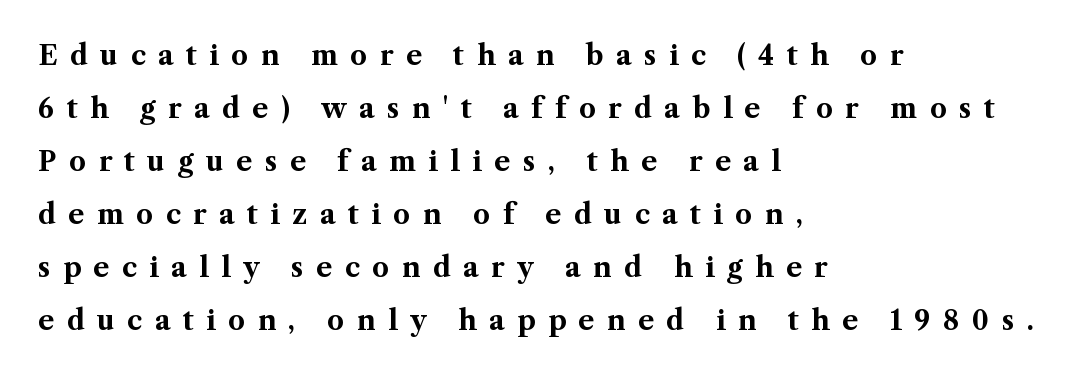
The image shows 27 px bold type, upright; set left-aligned, loose line spacing (1.96x), unusually wide letter spacing (+0.46 em), not underlined.
